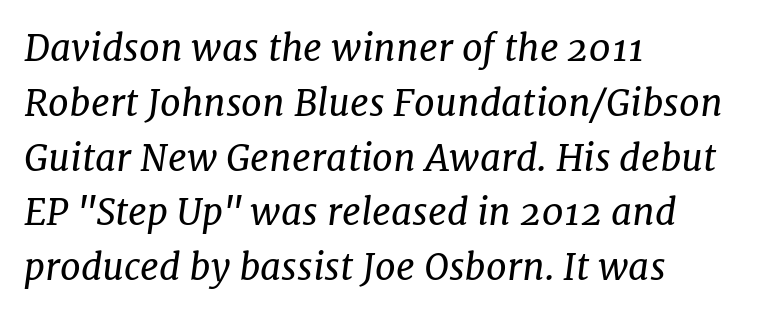
The image shows 37 px regular-weight serif type, italic (leaning right); set left-aligned, normal line spacing (1.48x), normal letter spacing, not underlined; low stroke contrast and a medium x-height.
